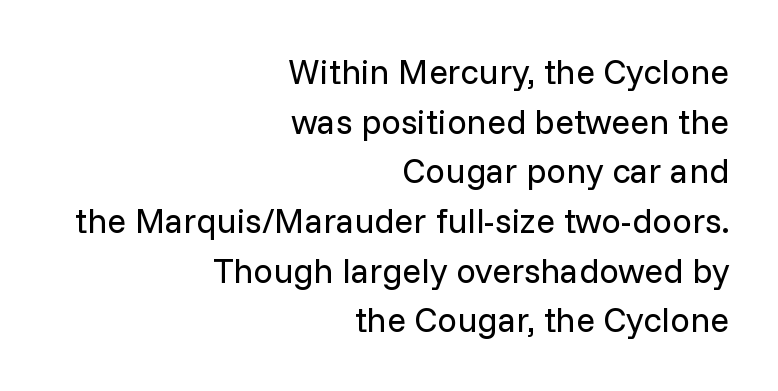
Q: Is the text bold? A: No.
Q: Is the text italic (slanted)? A: No, it is upright.
Q: Is the typeface a serif or a sans-serif typeface? A: Sans-serif.
Q: Is the text underlined? A: No.
Q: How is the paragraph aligned? A: Right-aligned.
Q: Is the spacing between letters normal or unusually wide? A: Normal.
Q: Is the spacing between lines tight, normal or loose? A: Normal.
Q: Width (condensed, normal, or wide)? A: Normal.
Q: Stroke contrast? A: Low.
Q: x-height? A: Medium.
Q: Monospaced? A: No.
